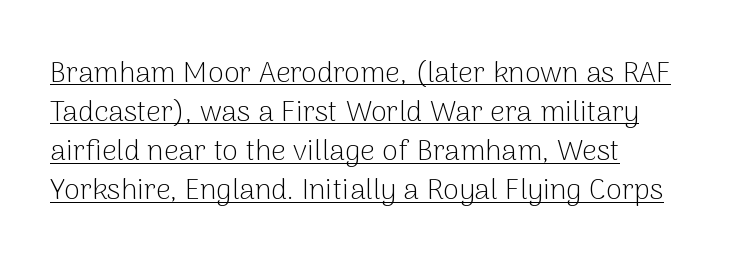
Q: Is the text bold? A: No.
Q: Is the text italic (slanted)? A: No, it is upright.
Q: Is the typeface a serif or a sans-serif typeface? A: Sans-serif.
Q: Is the text underlined? A: Yes.
Q: How is the paragraph aligned? A: Left-aligned.
Q: Is the spacing between letters normal or unusually wide? A: Normal.
Q: Is the spacing between lines tight, normal or loose? A: Normal.
Q: Width (condensed, normal, or wide)? A: Normal.
Q: Stroke contrast? A: Low.
Q: x-height? A: Medium.
Q: Monospaced? A: No.
